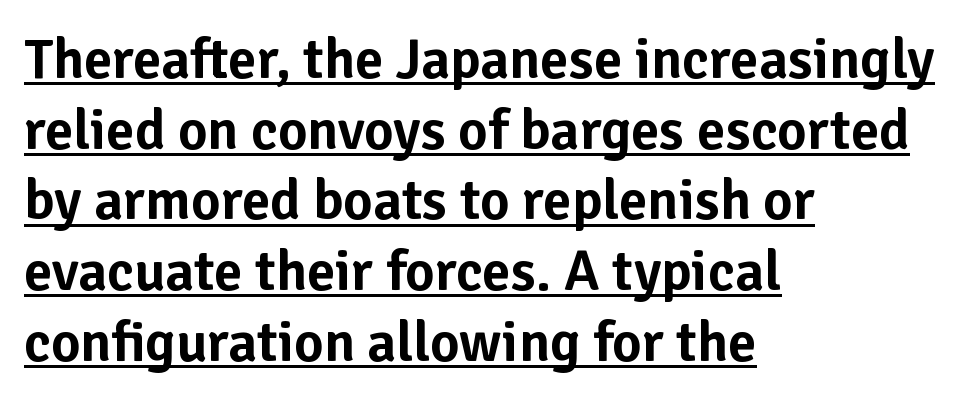
Decoration check: the copy is underlined. What stands out about the letter spacing? Nothing — it is the standard amount. In terms of posture, this sample is upright. This is sans-serif lettering, the kind often seen on screens and signage.
